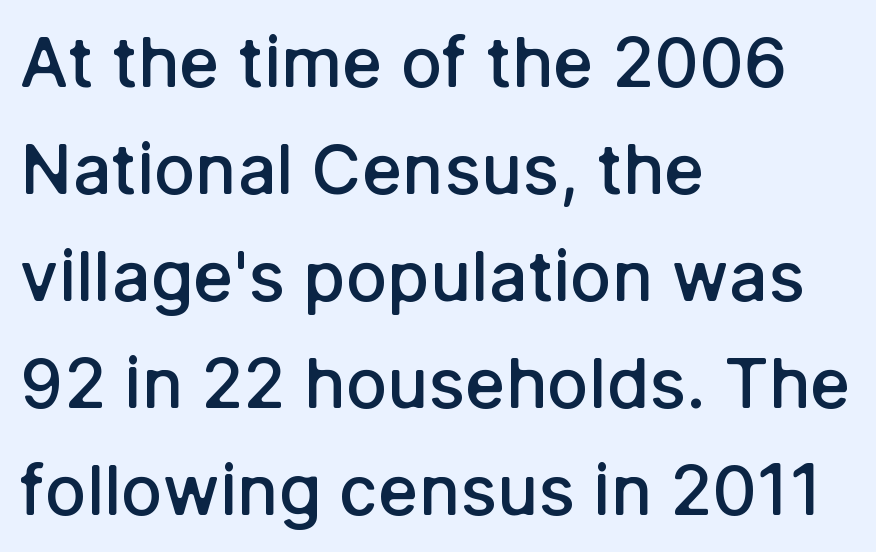
{"serif": "no", "italic": "no", "bold": "semi", "weight": "semibold", "width": "normal", "stroke_contrast": "low", "x_height": "medium", "monospaced": "no", "underline": "no", "align": "left", "line_spacing": "normal", "line_spacing_ratio": 1.55, "letter_spacing": "normal", "letter_spacing_em": 0.0, "glyph_px": 69}
